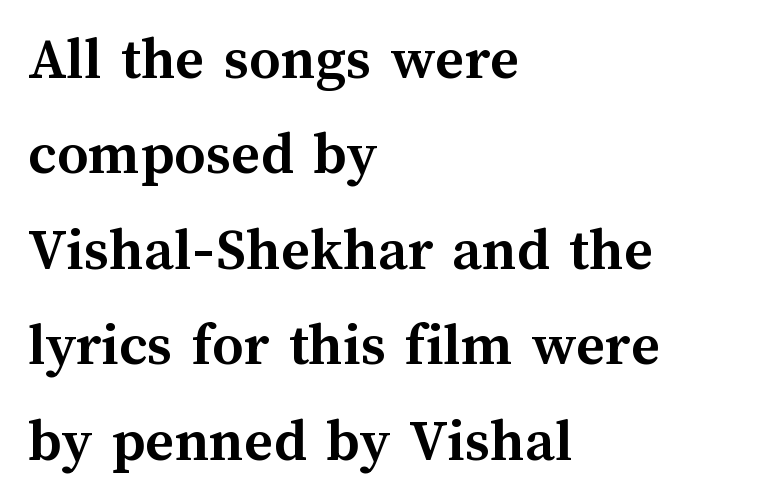
I'd describe the lettering as bold — thick and assertive. Each letter keeps its own natural width here, so spacing adapts to shape. The specimen omits any rule beneath the text block's lines. The typesetter chose a ragged-right arrangement here.
